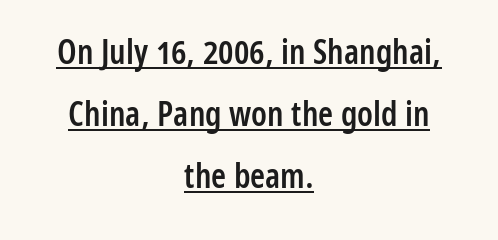
Q: Is the text bold? A: Semi-bold.
Q: Is the text italic (slanted)? A: No, it is upright.
Q: Is the typeface a serif or a sans-serif typeface? A: Sans-serif.
Q: Is the text underlined? A: Yes.
Q: How is the paragraph aligned? A: Centered.
Q: Is the spacing between letters normal or unusually wide? A: Normal.
Q: Width (condensed, normal, or wide)? A: Condensed.
Q: Stroke contrast? A: Low.
Q: x-height? A: Medium.
Q: Monospaced? A: No.
